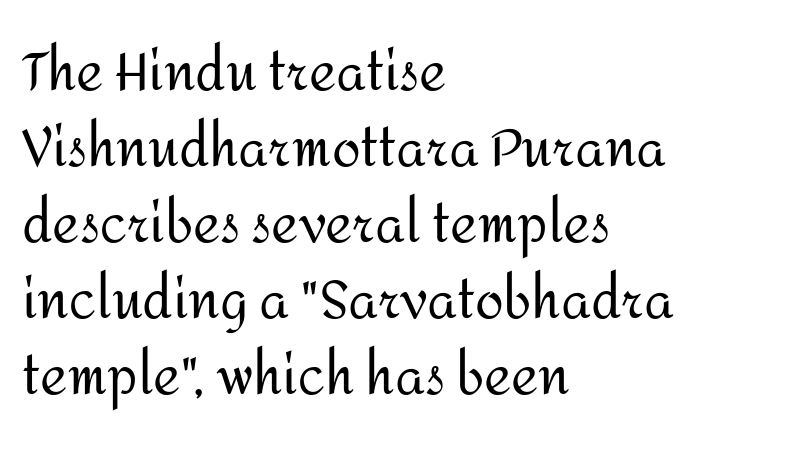
Q: Is the text bold? A: No.
Q: Is the text italic (slanted)? A: No, it is upright.
Q: Is the typeface a serif or a sans-serif typeface? A: Sans-serif.
Q: Is the text underlined? A: No.
Q: How is the paragraph aligned? A: Left-aligned.
Q: Is the spacing between letters normal or unusually wide? A: Normal.
Q: Is the spacing between lines tight, normal or loose? A: Normal.
Q: Width (condensed, normal, or wide)? A: Normal.
Q: Stroke contrast? A: Medium.
Q: x-height? A: Medium.
Q: Monospaced? A: No.
